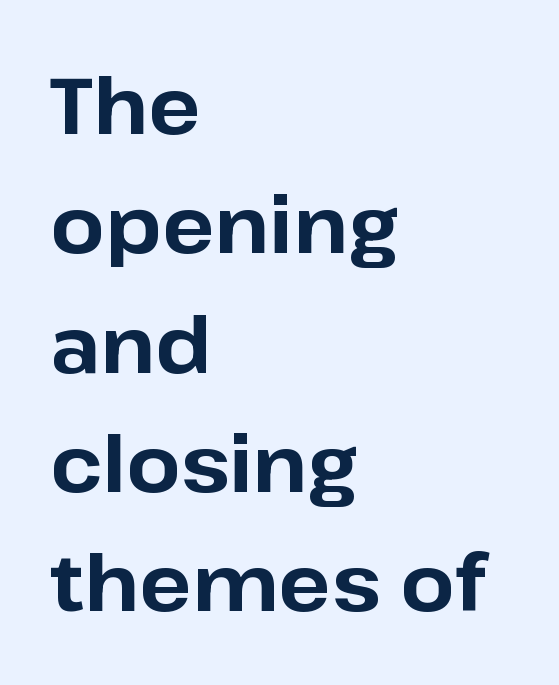
The image shows 78 px bold sans-serif type, upright; set left-aligned, normal line spacing (1.53x), normal letter spacing, not underlined; low stroke contrast and a medium x-height.
